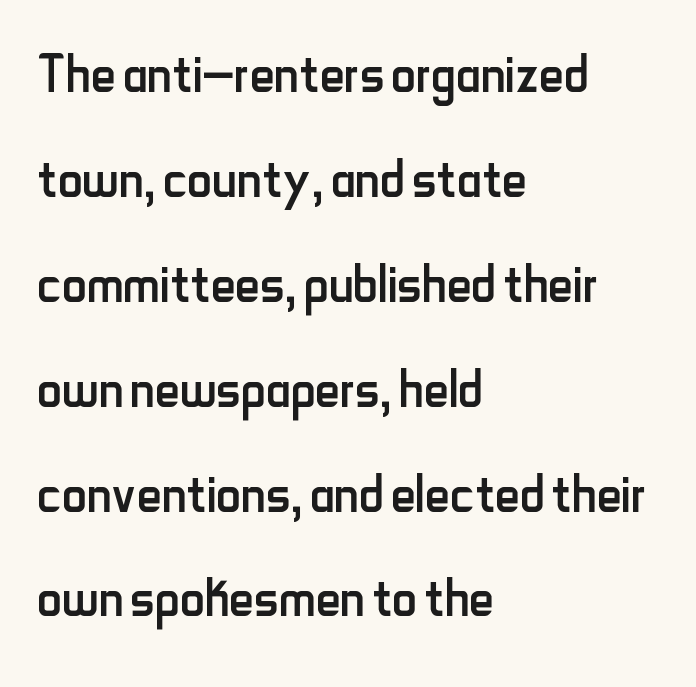
The image shows 69 px regular-weight, condensed sans-serif type, upright; set left-aligned, normal line spacing (1.52x), normal letter spacing, not underlined; low stroke contrast and a small x-height.
